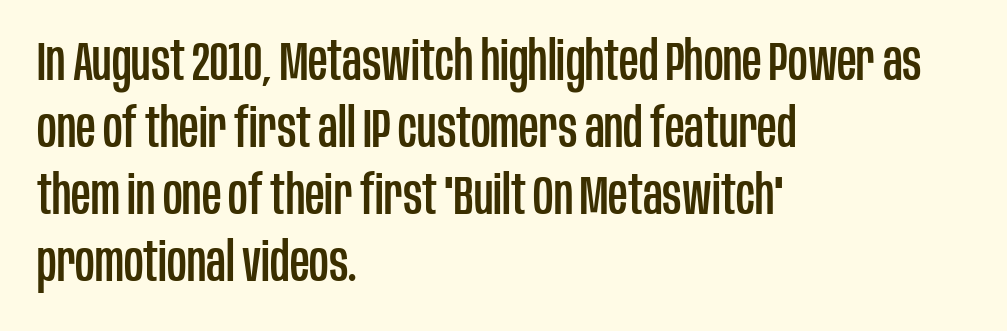
Every character sits straight up, as roman type does. The paragraph has a hard left edge and a soft right edge. Observe the ordinary spacing: letters are neighbours, not strangers. The baseline area is clear. Font category for this specimen: sans-serif.
